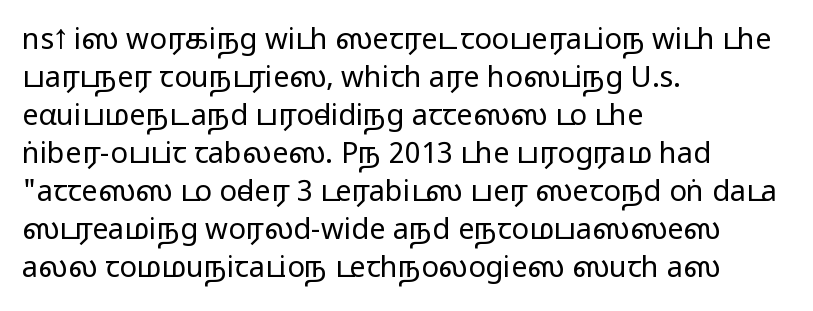
{"serif": "no", "italic": "no", "bold": "no", "weight": "regular", "width": "wide", "stroke_contrast": "low", "x_height": "medium", "monospaced": "no", "underline": "no", "align": "left", "line_spacing": "normal", "line_spacing_ratio": 1.31, "letter_spacing": "normal", "letter_spacing_em": 0.0, "glyph_px": 29}
